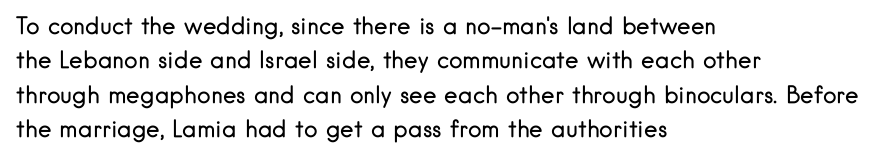
{"italic": "no", "bold": "no", "underline": "no", "align": "left", "line_spacing": "normal", "line_spacing_ratio": 1.49, "letter_spacing": "normal", "letter_spacing_em": 0.0, "glyph_px": 23}
